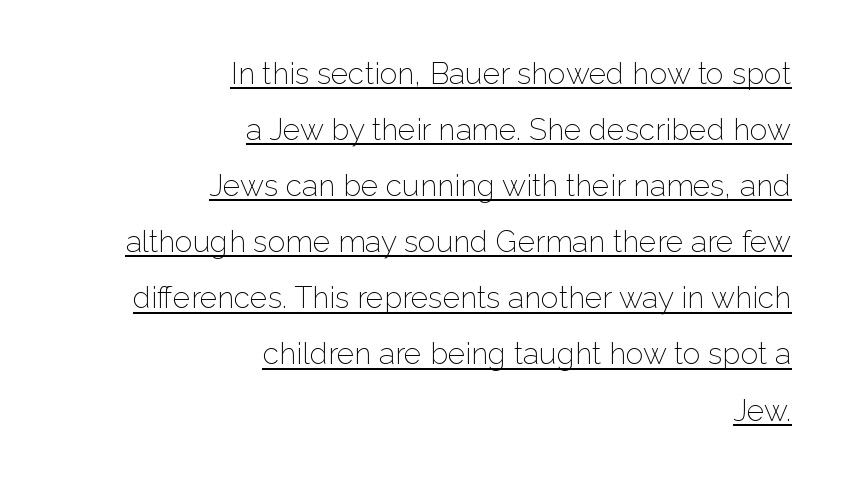
Q: Is the text bold? A: No.
Q: Is the text italic (slanted)? A: No, it is upright.
Q: Is the typeface a serif or a sans-serif typeface? A: Sans-serif.
Q: Is the text underlined? A: Yes.
Q: How is the paragraph aligned? A: Right-aligned.
Q: Is the spacing between letters normal or unusually wide? A: Normal.
Q: Width (condensed, normal, or wide)? A: Normal.
Q: Stroke contrast? A: Low.
Q: x-height? A: Medium.
Q: Monospaced? A: No.
